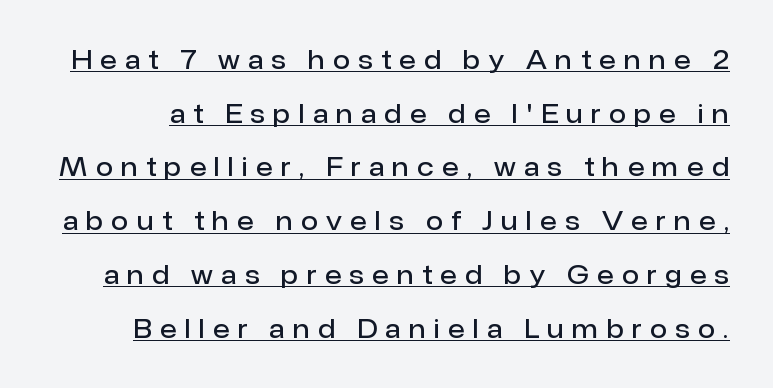
{"italic": "no", "bold": "semi", "underline": "yes", "line_spacing": "loose", "line_spacing_ratio": 2.15, "letter_spacing": "wide", "letter_spacing_em": 0.33, "glyph_px": 25}
